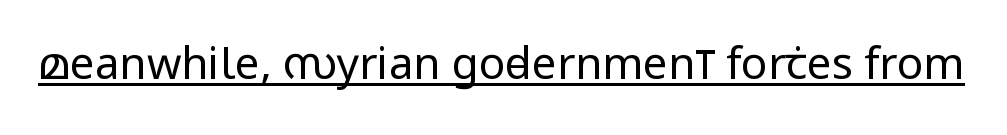
The image shows 44 px regular-weight, condensed sans-serif type, upright; set normal letter spacing, underlined; low stroke contrast and a large x-height.
